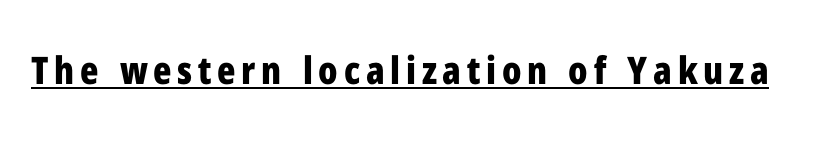
{"serif": "no", "italic": "no", "bold": "yes", "weight": "bold", "width": "condensed", "stroke_contrast": "low", "x_height": "medium", "monospaced": "no", "underline": "yes", "glyph_px": 38}
